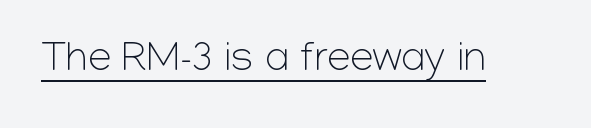
{"serif": "no", "italic": "no", "bold": "no", "weight": "light", "width": "normal", "stroke_contrast": "low", "x_height": "medium", "monospaced": "no", "underline": "yes", "letter_spacing": "normal", "letter_spacing_em": 0.0, "glyph_px": 42}
